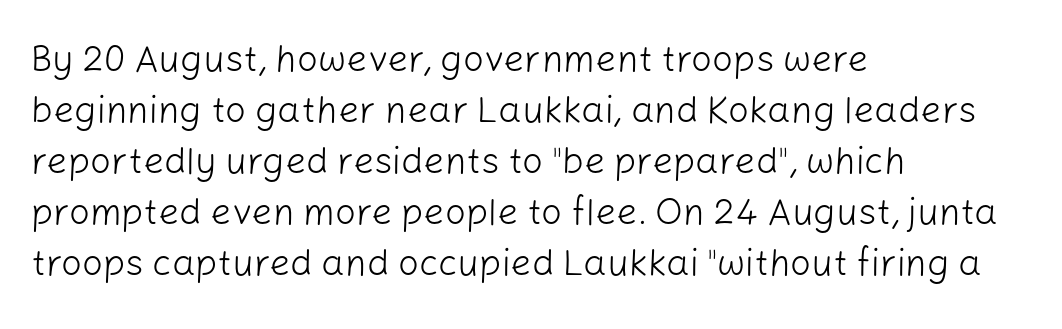
Posture: straight, roman, zero tilt. The face looks like a standard text weight, possibly lighter. Do the characters align in a grid? No, the font is proportional. Just letters on the line, the space beneath them empty. This sample keeps an unexceptional amount of space between lines.
